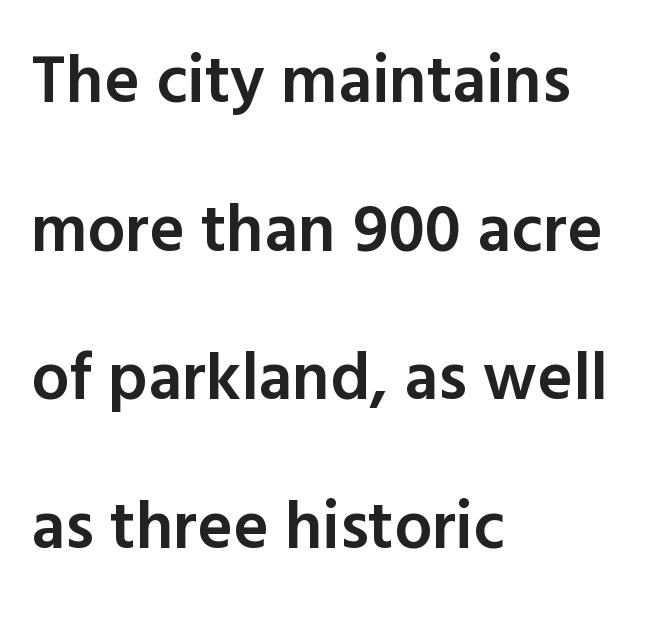
Q: Is the text bold? A: Semi-bold.
Q: Is the text italic (slanted)? A: No, it is upright.
Q: Is the typeface a serif or a sans-serif typeface? A: Sans-serif.
Q: Is the text underlined? A: No.
Q: How is the paragraph aligned? A: Left-aligned.
Q: Is the spacing between letters normal or unusually wide? A: Normal.
Q: Is the spacing between lines tight, normal or loose? A: Loose.
Q: Width (condensed, normal, or wide)? A: Normal.
Q: x-height? A: Medium.
Q: Monospaced? A: No.
